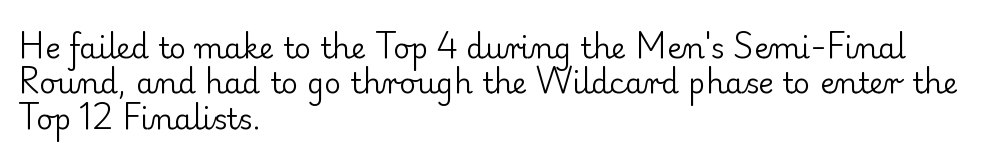
Q: Is the text bold? A: No.
Q: Is the text italic (slanted)? A: No, it is upright.
Q: Is the typeface a serif or a sans-serif typeface? A: Serif.
Q: Is the text underlined? A: No.
Q: How is the paragraph aligned? A: Left-aligned.
Q: Is the spacing between letters normal or unusually wide? A: Normal.
Q: Width (condensed, normal, or wide)? A: Normal.
Q: Stroke contrast? A: Low.
Q: x-height? A: Small.
Q: Monospaced? A: No.
